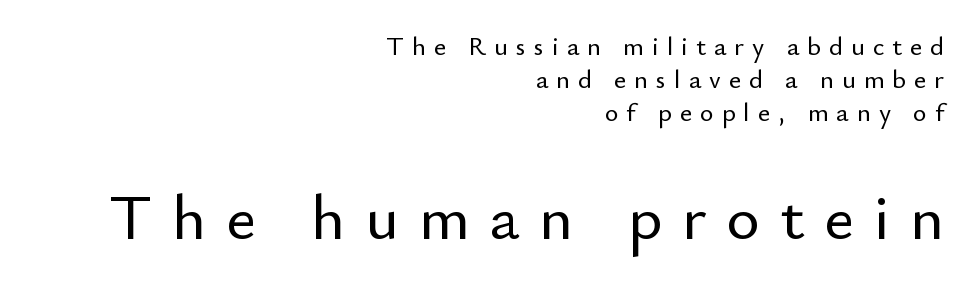
{"serif": "no", "italic": "no", "width": "normal", "stroke_contrast": "low", "x_height": "small", "monospaced": "no", "underline": "no", "align": "right", "line_spacing": "normal", "line_spacing_ratio": 1.26, "letter_spacing": "wide", "letter_spacing_em": 0.31, "larger_block": "second", "size_ratio": 2.46, "glyph_px": 64}
